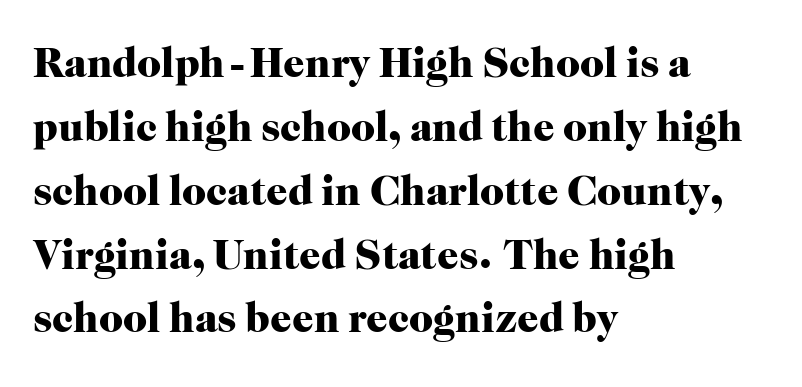
Q: Is the text bold? A: Yes.
Q: Is the text italic (slanted)? A: No, it is upright.
Q: Is the typeface a serif or a sans-serif typeface? A: Serif.
Q: Is the text underlined? A: No.
Q: How is the paragraph aligned? A: Left-aligned.
Q: Is the spacing between letters normal or unusually wide? A: Normal.
Q: Is the spacing between lines tight, normal or loose? A: Normal.
Q: Width (condensed, normal, or wide)? A: Normal.
Q: Stroke contrast? A: High.
Q: x-height? A: Medium.
Q: Monospaced? A: No.
